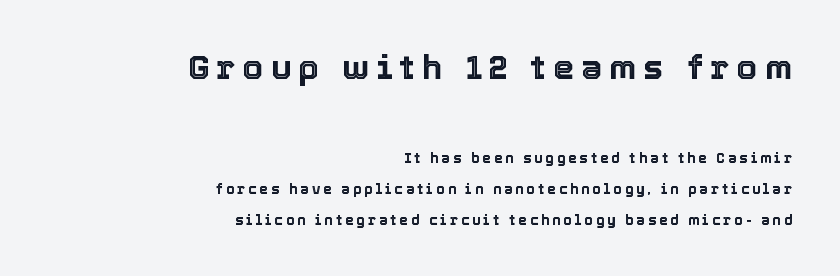
Q: Is the text italic (slanted)? A: No, it is upright.
Q: Is the text underlined? A: No.
Q: How is the paragraph aligned? A: Right-aligned.
Q: Is the spacing between letters normal or unusually wide? A: Unusually wide.
Q: Is the spacing between lines tight, normal or loose? A: Loose.
Q: Which block of text is set in a larger size, the first (top) or the second (bottom)? A: The first (top) one.
Q: Width (condensed, normal, or wide)? A: Normal.
Q: x-height? A: Medium.
Q: Monospaced? A: No.
